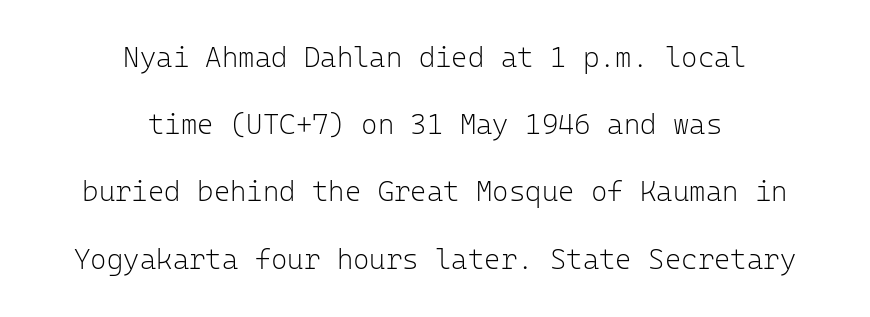
{"serif": "no", "italic": "no", "bold": "no", "weight": "light", "width": "normal", "stroke_contrast": "low", "x_height": "medium", "monospaced": "yes", "underline": "no", "align": "center", "line_spacing": "loose", "line_spacing_ratio": 2.4, "letter_spacing": "normal", "letter_spacing_em": 0.0, "glyph_px": 28}
